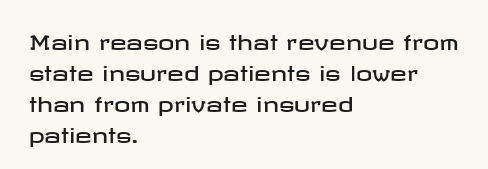
Layout note: lines flush left. Designer's note — italics off, roman on. The baseline area is clear. Reading down the column, the eye jumps a familiar distance to each next line. Default kerning and tracking; the words read as compact shapes.
